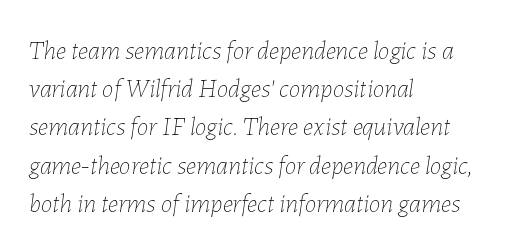
Notice how the passage keeps a crisp vertical edge on the left only. Line spacing here is normal. Lines of text with bare space underneath. Stems and bowls with no extra thickness — not bold.
